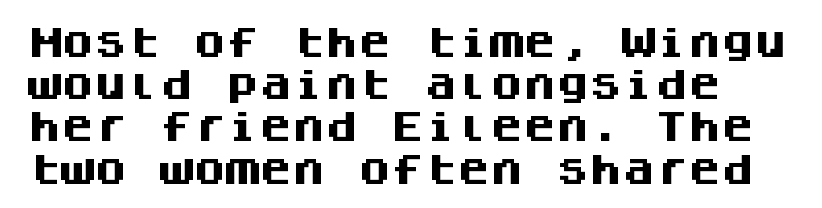
{"serif": "no", "italic": "no", "bold": "yes", "weight": "heavy", "width": "normal", "stroke_contrast": "medium", "x_height": "large", "monospaced": "yes", "underline": "no", "line_spacing": "normal", "line_spacing_ratio": 1.28, "letter_spacing": "normal", "letter_spacing_em": 0.0, "glyph_px": 33}
